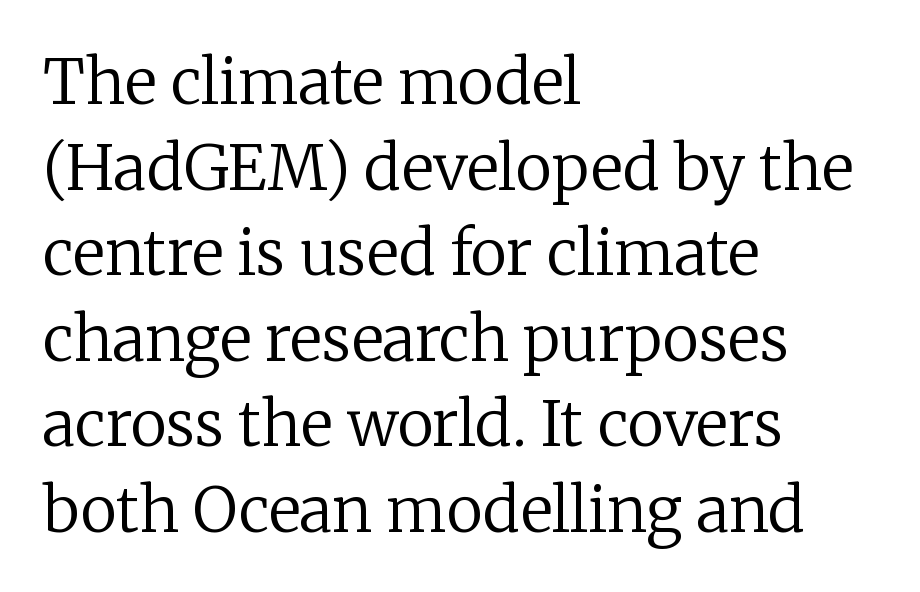
Q: Is the text bold? A: No.
Q: Is the text italic (slanted)? A: No, it is upright.
Q: Is the typeface a serif or a sans-serif typeface? A: Serif.
Q: Is the text underlined? A: No.
Q: How is the paragraph aligned? A: Left-aligned.
Q: Is the spacing between letters normal or unusually wide? A: Normal.
Q: Is the spacing between lines tight, normal or loose? A: Normal.
Q: Width (condensed, normal, or wide)? A: Normal.
Q: Stroke contrast? A: Low.
Q: x-height? A: Medium.
Q: Monospaced? A: No.
